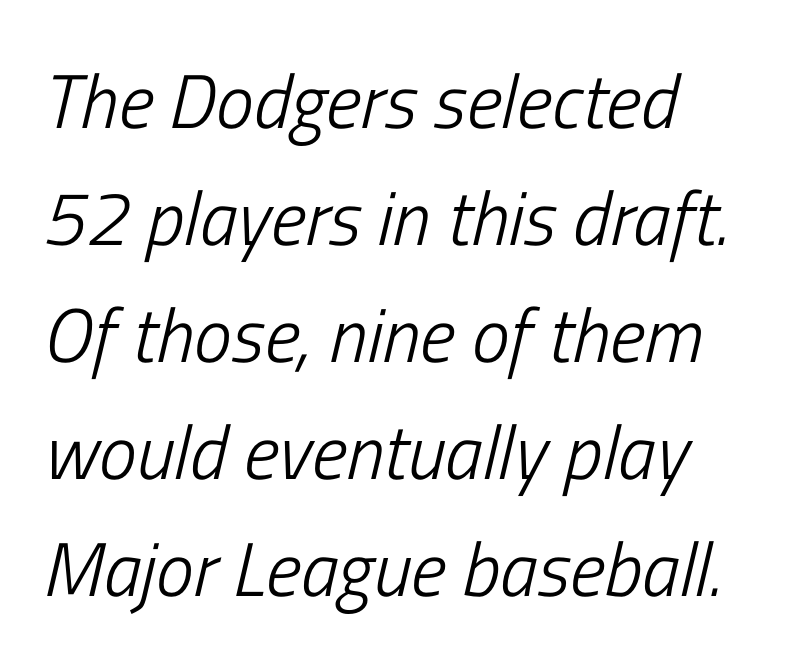
A clean baseline with only descenders dipping below it. The passage shown has conventional tracking throughout. Notice how descenders clear the ascenders below comfortably — that's standard leading. The passage shown leans; its letterforms are oblique. These lines stack with their left ends in a neat column.
